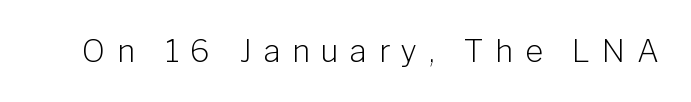
Q: Is the text bold? A: No.
Q: Is the text italic (slanted)? A: No, it is upright.
Q: Is the typeface a serif or a sans-serif typeface? A: Sans-serif.
Q: Is the text underlined? A: No.
Q: Is the spacing between letters normal or unusually wide? A: Unusually wide.
Q: Width (condensed, normal, or wide)? A: Normal.
Q: Stroke contrast? A: Low.
Q: x-height? A: Medium.
Q: Monospaced? A: No.
